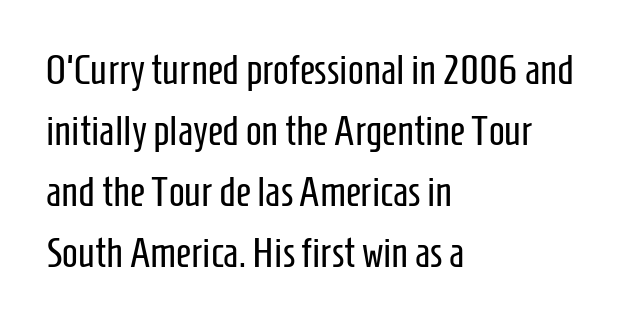
The image shows 42 px regular-weight, condensed sans-serif type, upright; set left-aligned, normal line spacing (1.45x), normal letter spacing, not underlined; low stroke contrast and a medium x-height.
